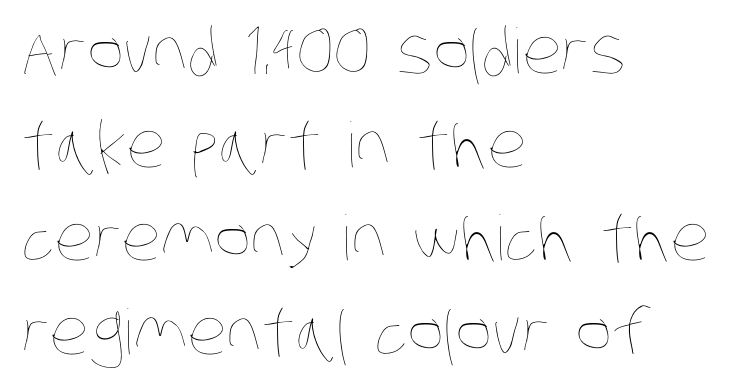
The image shows 62 px thin, condensed type; set left-aligned, normal line spacing (1.51x), normal letter spacing, not underlined; low stroke contrast and a large x-height.
